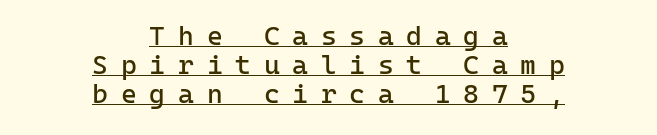
{"italic": "no", "bold": "no", "underline": "yes", "align": "center", "line_spacing": "tight", "line_spacing_ratio": 1.08, "letter_spacing": "wide", "letter_spacing_em": 0.47, "glyph_px": 27}
